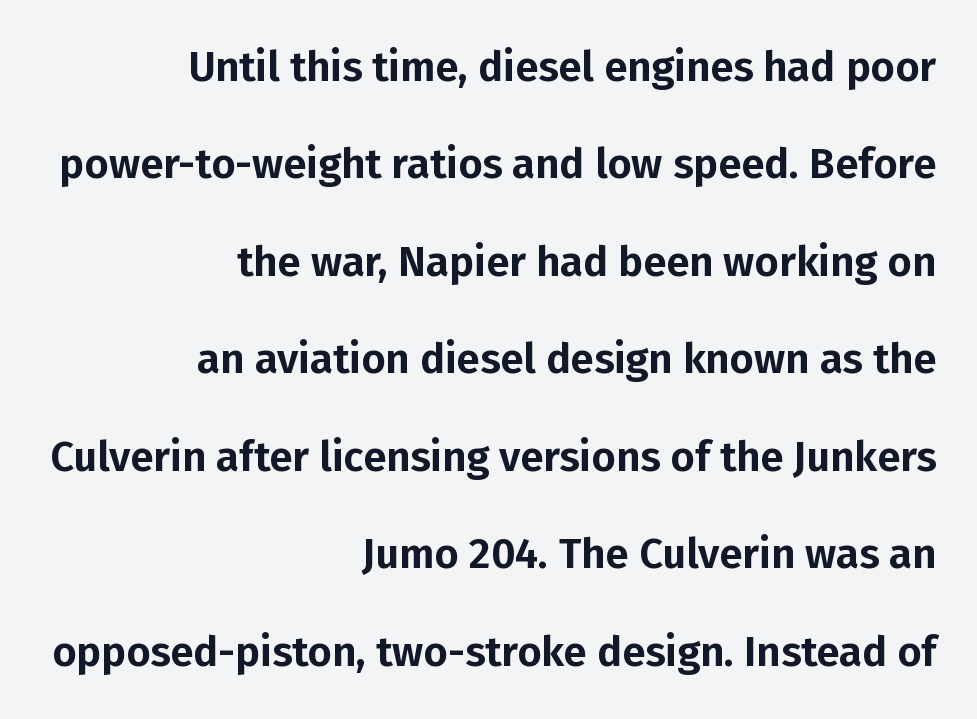
{"serif": "no", "italic": "no", "width": "normal", "stroke_contrast": "low", "x_height": "medium", "monospaced": "no", "underline": "no", "align": "right", "line_spacing": "loose", "line_spacing_ratio": 2.32, "letter_spacing": "normal", "letter_spacing_em": 0.0, "glyph_px": 42}
